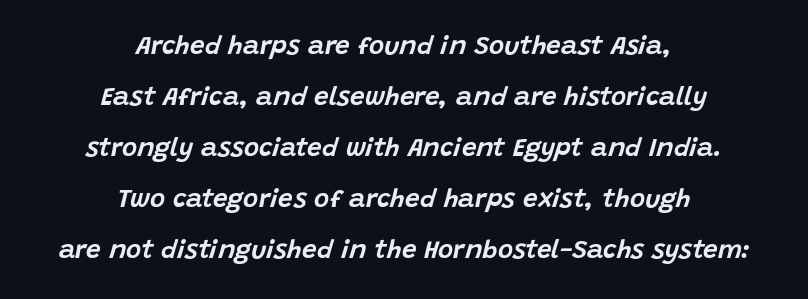
{"italic": "yes", "lean": "right", "slant_degrees": 15, "underline": "no", "align": "center", "line_spacing": "loose", "line_spacing_ratio": 1.96, "letter_spacing": "normal", "letter_spacing_em": 0.0, "glyph_px": 26}
